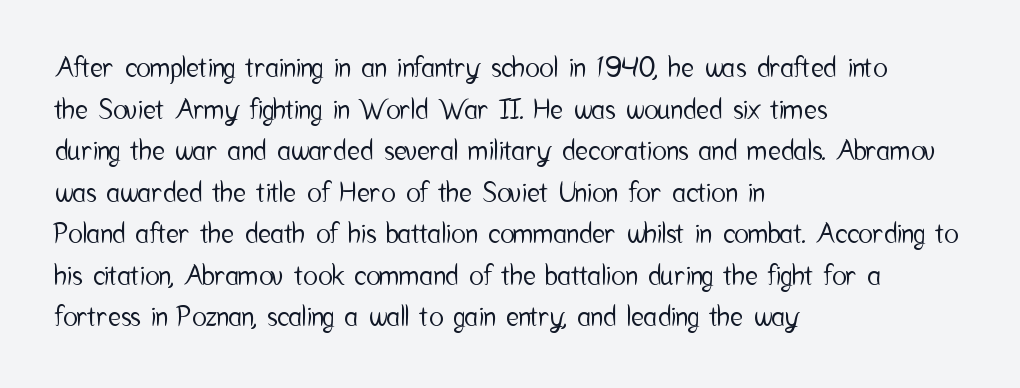
{"italic": "no", "underline": "no", "align": "left", "line_spacing": "normal", "line_spacing_ratio": 1.54, "letter_spacing": "normal", "letter_spacing_em": 0.0, "glyph_px": 27}
